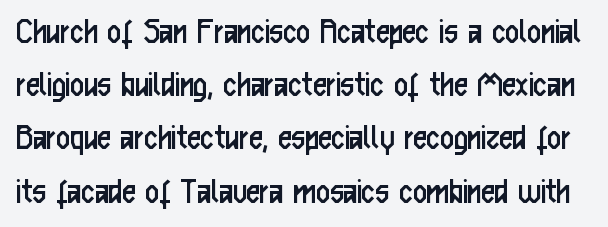
{"serif": "no", "italic": "no", "bold": "no", "weight": "regular", "width": "condensed", "stroke_contrast": "low", "x_height": "medium", "monospaced": "no", "underline": "no", "line_spacing": "normal", "line_spacing_ratio": 1.4, "letter_spacing": "normal", "letter_spacing_em": 0.0, "glyph_px": 38}
